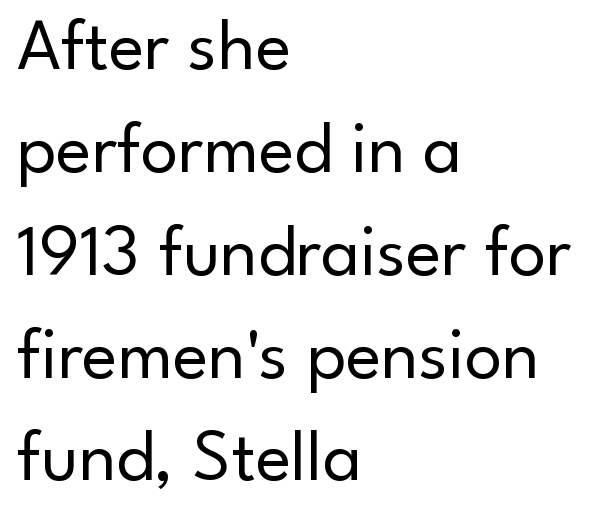
{"serif": "no", "italic": "no", "bold": "no", "weight": "regular", "width": "normal", "stroke_contrast": "low", "x_height": "small", "monospaced": "no", "underline": "no", "align": "left", "line_spacing": "normal", "line_spacing_ratio": 1.39, "letter_spacing": "normal", "letter_spacing_em": 0.0, "glyph_px": 74}
